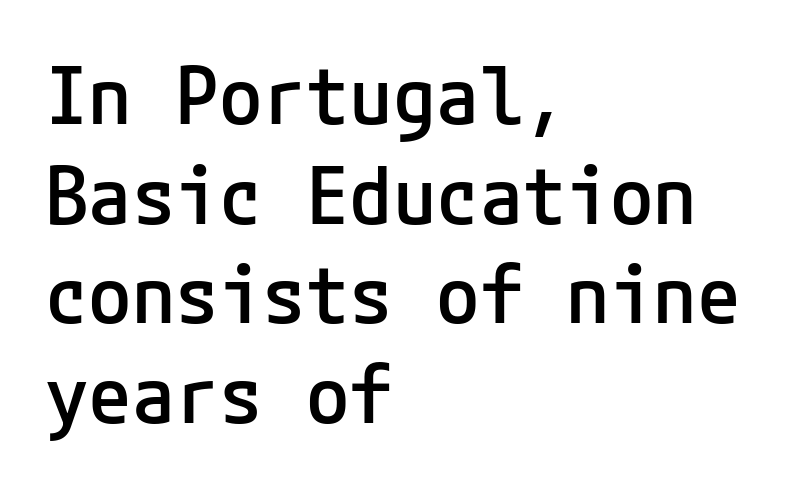
Q: Is the text bold? A: Semi-bold.
Q: Is the text italic (slanted)? A: No, it is upright.
Q: Is the typeface a serif or a sans-serif typeface? A: Sans-serif.
Q: Is the text underlined? A: No.
Q: How is the paragraph aligned? A: Left-aligned.
Q: Is the spacing between letters normal or unusually wide? A: Normal.
Q: Is the spacing between lines tight, normal or loose? A: Normal.
Q: Width (condensed, normal, or wide)? A: Normal.
Q: Stroke contrast? A: Low.
Q: x-height? A: Medium.
